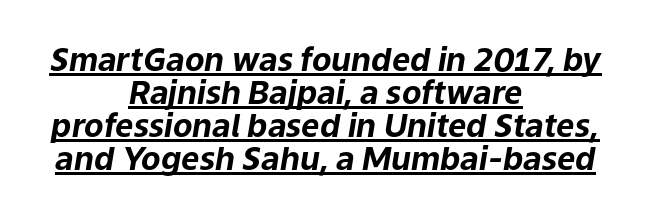
Here the designer chose a conventional face with non-uniform glyph widths. The sample's only ornament is a line tracing under the words. Compared with a flush-left layout, this one balances lines on the center instead. What weight is shown? A full bold with thick strokes. Does the lettering tilt? It does — this is italic. The line-height multiplier appears low, near solid setting.
